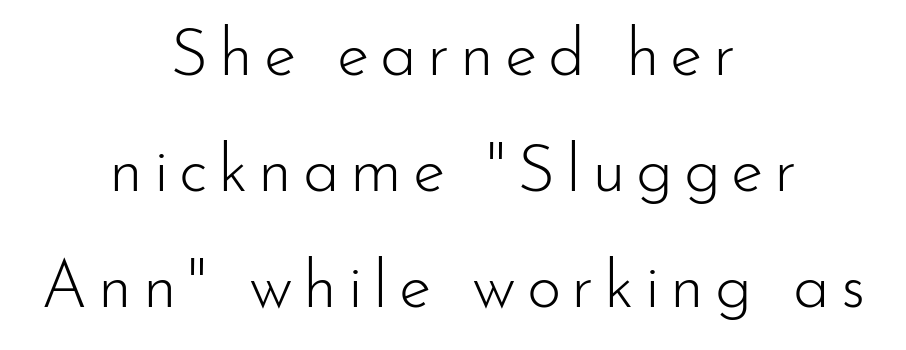
Unlike a traditional serif, this face leaves its strokes unadorned. The letterforms sit at book weight or below. The font's upright variant was chosen for this text. Looks like regular typesetting: each glyph gets only the width it needs.
